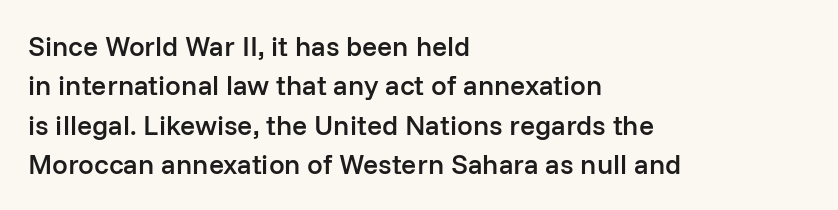
{"serif": "no", "italic": "no", "bold": "semi", "weight": "semibold", "width": "normal", "stroke_contrast": "low", "x_height": "medium", "monospaced": "no", "underline": "no", "align": "left", "line_spacing": "normal", "line_spacing_ratio": 1.41, "letter_spacing": "normal", "letter_spacing_em": 0.0, "glyph_px": 28}
